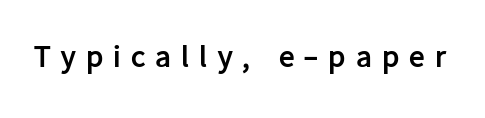
The image shows 31 px semibold sans-serif type, upright; set unusually wide letter spacing (+0.33 em), not underlined; low stroke contrast and a medium x-height.
